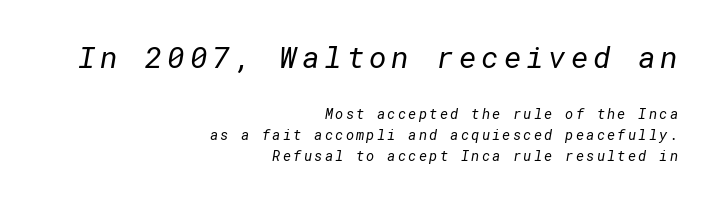
In CSS terms this would be text-align: right. The typesetting does not lean heavy: it is not bold. Note: larger setting up top, smaller setting below. The rendering uses a moderate line-height, typical for paragraphs. Only glyphs here, with clear space below each row.
